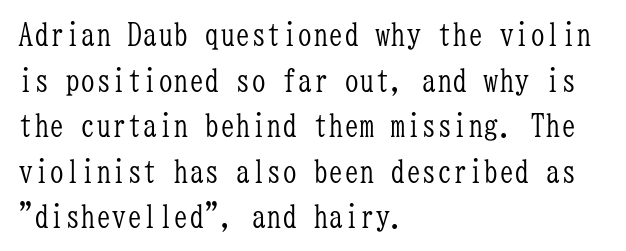
The image shows 31 px light, condensed serif type, upright, monospaced; set left-aligned, normal line spacing (1.47x), normal letter spacing, not underlined; low stroke contrast and a medium x-height.
